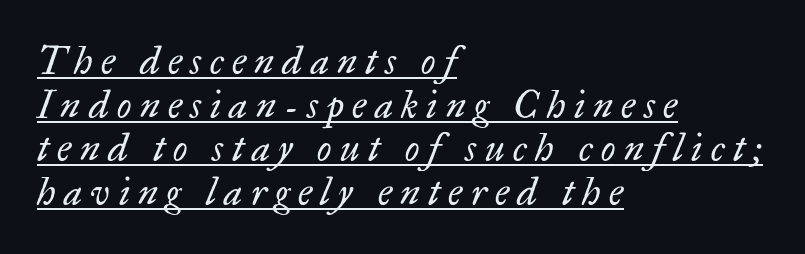
An italicized treatment has been applied to the whole sample. The sample's only ornament is a line tracing under the words. Horizontally, the lines are justified to the leading edge only. The passage shown is not bold in any degree. The passage shown has open, widely tracked lettering throughout. Looks like regular typesetting: each glyph gets only the width it needs.
